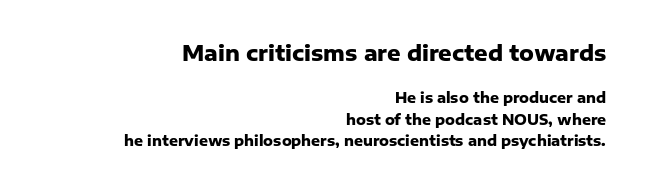
Q: Is the text bold? A: Yes.
Q: Is the text italic (slanted)? A: No, it is upright.
Q: Is the text underlined? A: No.
Q: How is the paragraph aligned? A: Right-aligned.
Q: Is the spacing between letters normal or unusually wide? A: Normal.
Q: Is the spacing between lines tight, normal or loose? A: Normal.
Q: Which block of text is set in a larger size, the first (top) or the second (bottom)? A: The first (top) one.
